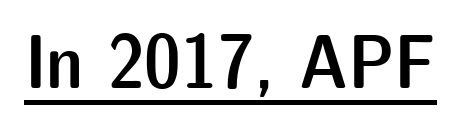
No italicization has been applied; the sample stays upright. The words here are underlined. Does the weight exceed regular? Yes, but only to semibold. Tracking value appears to be zero — textbook default spacing.
